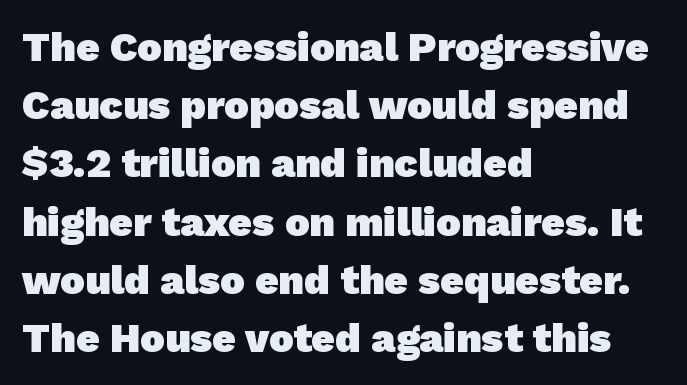
Q: Is the text bold? A: Yes.
Q: Is the typeface a serif or a sans-serif typeface? A: Sans-serif.
Q: Is the text underlined? A: No.
Q: How is the paragraph aligned? A: Left-aligned.
Q: Is the spacing between letters normal or unusually wide? A: Normal.
Q: Is the spacing between lines tight, normal or loose? A: Normal.
Q: Width (condensed, normal, or wide)? A: Normal.
Q: Stroke contrast? A: Low.
Q: x-height? A: Medium.
Q: Monospaced? A: No.
